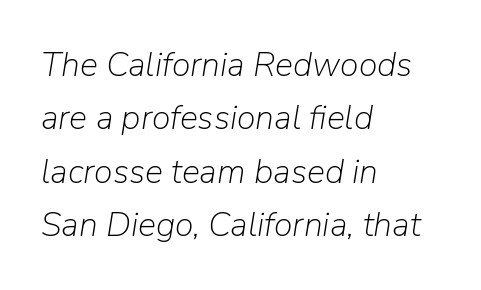
The image shows 34 px light type, italic (leaning right); set left-aligned, normal line spacing (1.57x), normal letter spacing, not underlined; low stroke contrast and a medium x-height.
